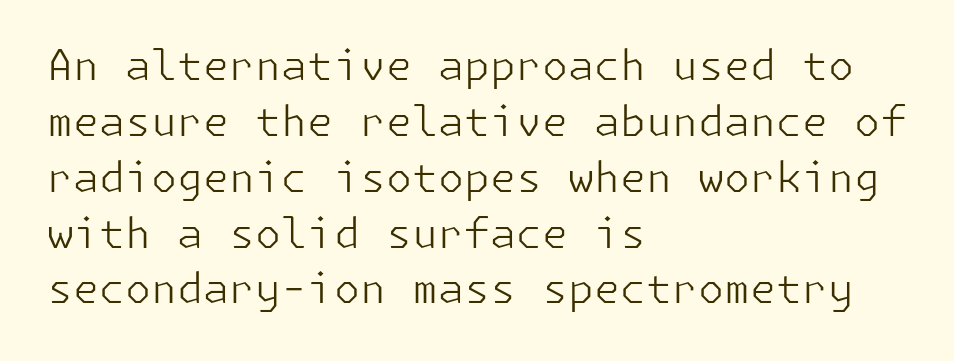
All the whitespace from short lines collects on the right. Every stem runs plumb, perpendicular to the baseline. A quiet, ordinary-to-light weight characterises the typeface. Short note: letters normally spaced. A bare baseline throughout the passage. Regular leading.
